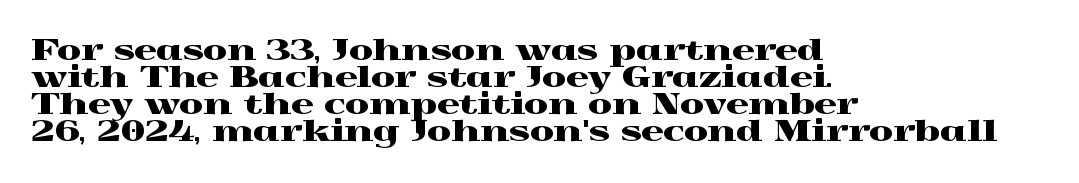
The image shows 28 px wide serif type, upright; set left-aligned, tight line spacing (0.97x), normal letter spacing, not underlined; a medium x-height.
